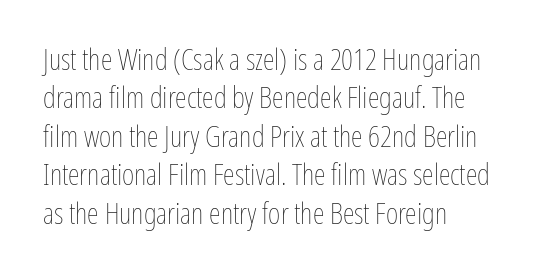
Layout note: lines flush left. Students, note that the glyphs here touch the page at normal intervals. Underline: absent. Notice how the stems are strictly vertical — no italics here.
